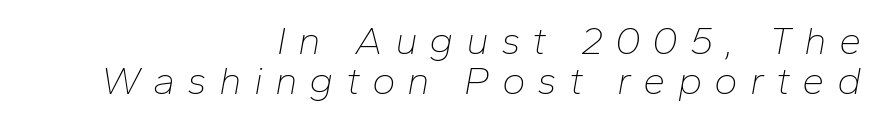
The image shows 40 px thin type, italic (leaning right); set right-aligned, tight line spacing (0.99x), unusually wide letter spacing (+0.3 em), not underlined; low stroke contrast and a medium x-height.
